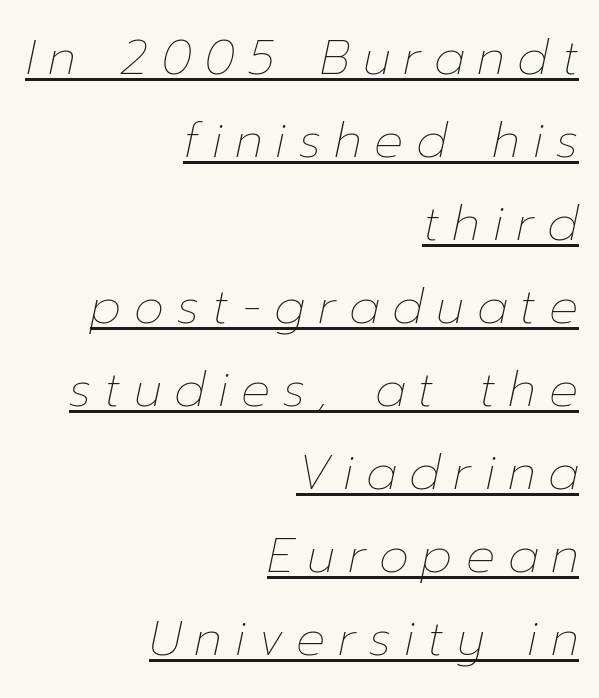
{"italic": "yes", "lean": "right", "slant_degrees": 12, "bold": "no", "weight": "thin", "width": "normal", "stroke_contrast": "low", "x_height": "medium", "monospaced": "no", "underline": "yes", "align": "right", "line_spacing_ratio": 1.73, "letter_spacing": "wide", "letter_spacing_em": 0.27, "glyph_px": 48}
